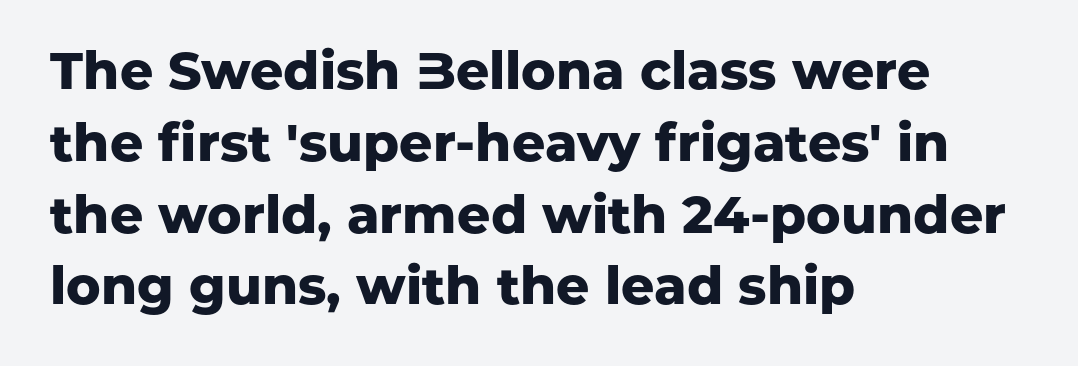
{"serif": "no", "italic": "no", "bold": "yes", "weight": "heavy", "width": "normal", "stroke_contrast": "low", "x_height": "medium", "monospaced": "no", "underline": "no", "align": "left", "line_spacing": "normal", "line_spacing_ratio": 1.38, "letter_spacing": "normal", "letter_spacing_em": 0.0, "glyph_px": 52}
